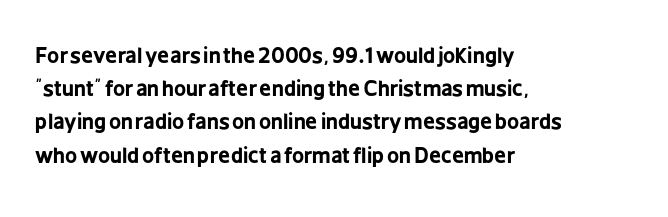
The image shows 21 px bold type, upright; set left-aligned, normal line spacing (1.58x), normal letter spacing, not underlined.
